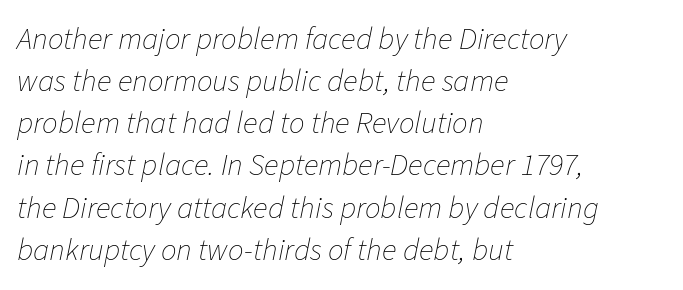
The image shows 31 px thin type, italic (leaning right); set left-aligned, normal line spacing (1.36x), normal letter spacing, not underlined; low stroke contrast and a medium x-height.
